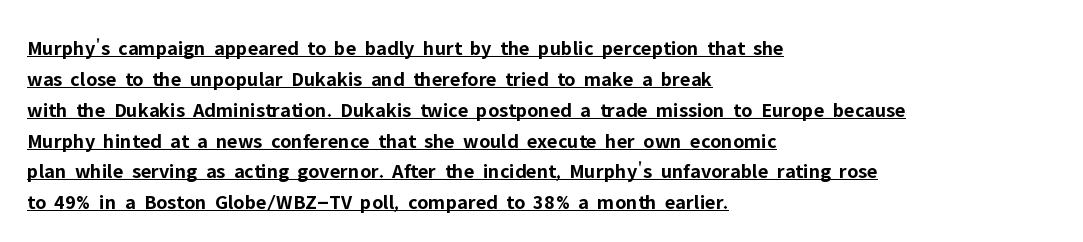
The image shows 21 px bold type, upright; set left-aligned, normal line spacing (1.47x), normal letter spacing, underlined.
